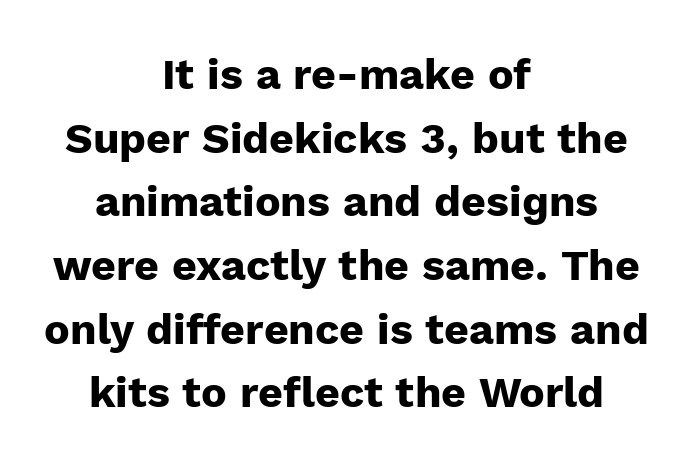
Q: Is the text bold? A: Yes.
Q: Is the text italic (slanted)? A: No, it is upright.
Q: Is the typeface a serif or a sans-serif typeface? A: Sans-serif.
Q: Is the text underlined? A: No.
Q: How is the paragraph aligned? A: Centered.
Q: Is the spacing between letters normal or unusually wide? A: Normal.
Q: Is the spacing between lines tight, normal or loose? A: Normal.
Q: Width (condensed, normal, or wide)? A: Normal.
Q: Stroke contrast? A: Low.
Q: x-height? A: Medium.
Q: Monospaced? A: No.
